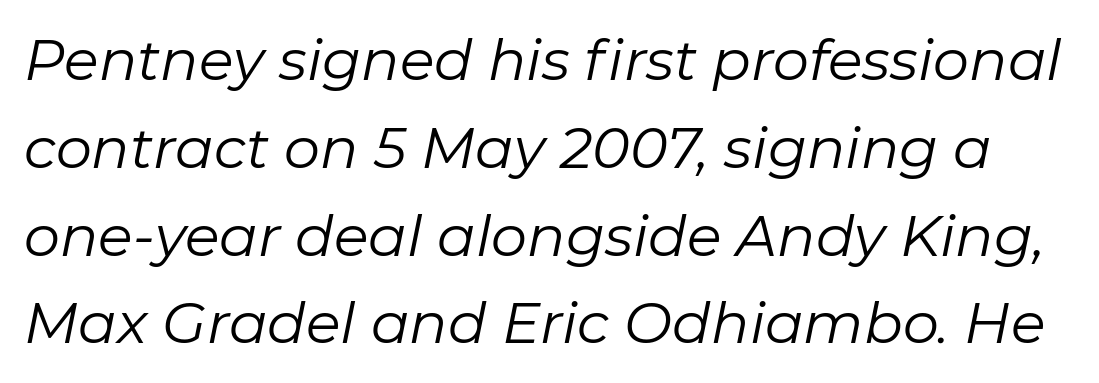
The image shows 57 px regular-weight type, italic (leaning right); set normal line spacing (1.54x), normal letter spacing, not underlined; low stroke contrast and a medium x-height.
